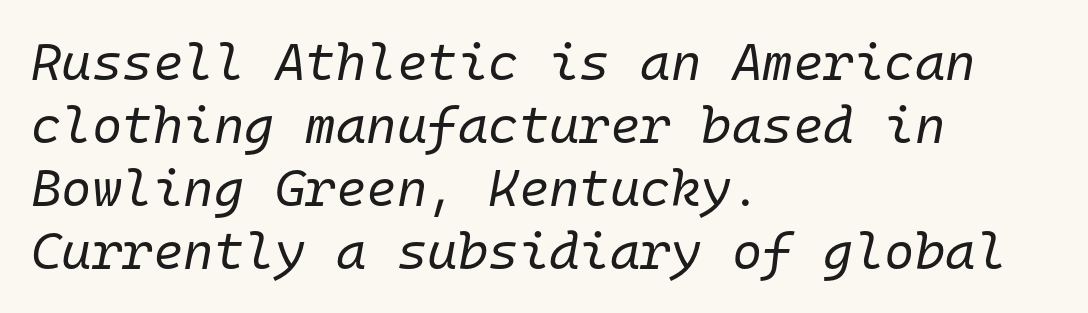
{"italic": "yes", "lean": "right", "slant_degrees": 10, "bold": "no", "weight": "regular", "width": "normal", "stroke_contrast": "low", "x_height": "medium", "monospaced": "yes", "underline": "no", "align": "left", "line_spacing_ratio": 1.21, "letter_spacing": "normal", "letter_spacing_em": 0.0, "glyph_px": 52}
